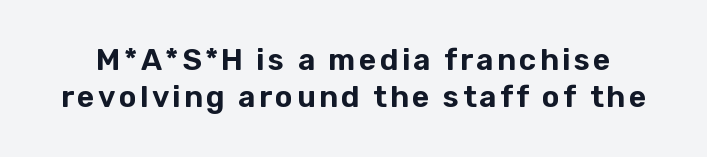
{"serif": "no", "italic": "no", "width": "normal", "stroke_contrast": "low", "x_height": "medium", "monospaced": "no", "underline": "no", "line_spacing": "normal", "line_spacing_ratio": 1.25, "glyph_px": 30}
